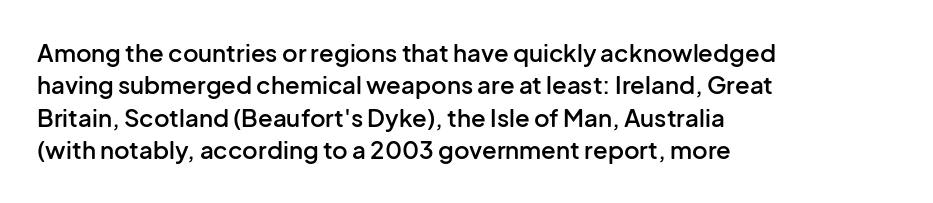
Q: Is the text bold? A: Semi-bold.
Q: Is the text italic (slanted)? A: No, it is upright.
Q: Is the text underlined? A: No.
Q: How is the paragraph aligned? A: Left-aligned.
Q: Is the spacing between letters normal or unusually wide? A: Normal.
Q: Is the spacing between lines tight, normal or loose? A: Normal.
